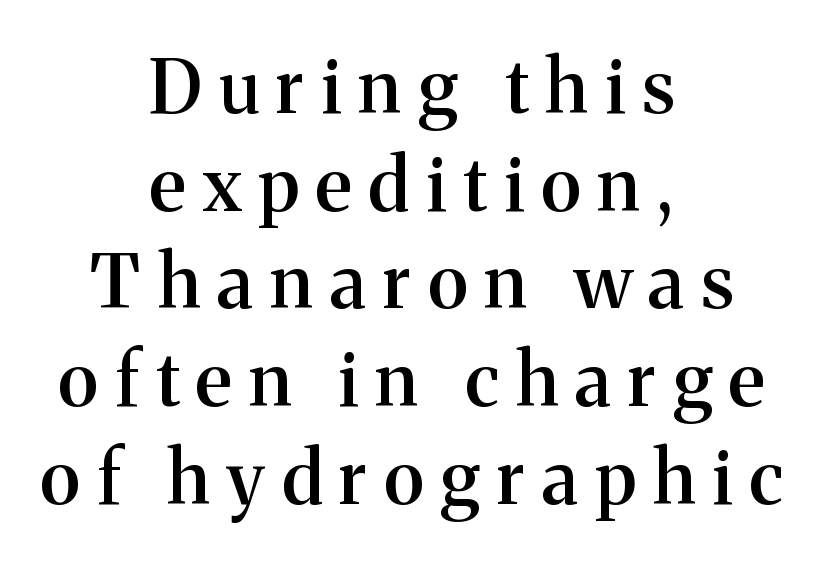
The image shows 74 px semibold serif type, upright; set centered, normal line spacing (1.32x), unusually wide letter spacing (+0.23 em), not underlined; medium stroke contrast and a medium x-height.
